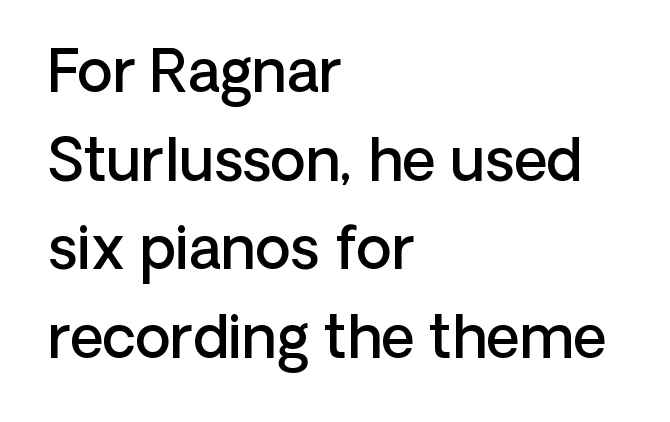
Is the letter spacing exaggerated? No — it looks like the ordinary default. Here the designer chose a conventional face with non-uniform glyph widths. These lines are composed in type without serifs. Every character sits straight up, as roman type does. Left-aligned paragraph, ragged on the right.
